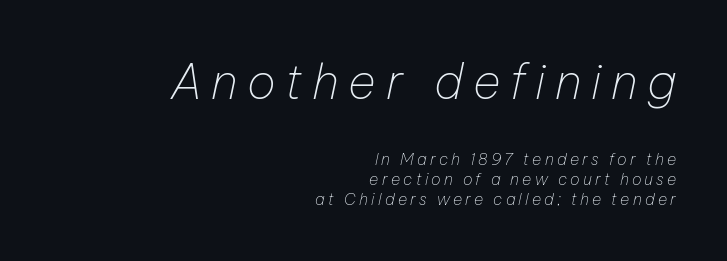
The designer gave the opening block more size than the closing block. Letters rest on an invisible, unmarked baseline. Line ends are locked; line starts wander. No letter is thick-stroked: the sample isn't bold. An italicized treatment has been applied to the whole sample. Compared with typical body copy, the letter spacing here is much looser.
